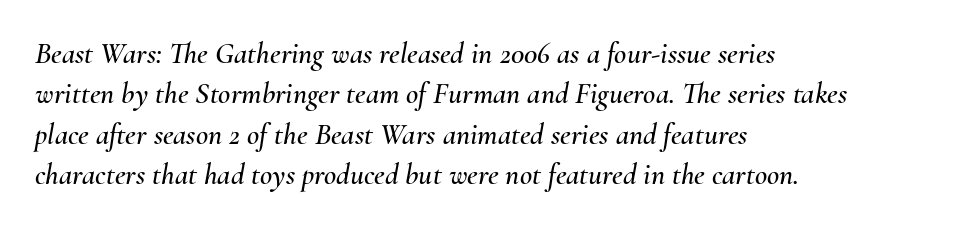
{"italic": "yes", "lean": "right", "slant_degrees": 10, "width": "normal", "stroke_contrast": "medium", "x_height": "small", "monospaced": "no", "underline": "no", "align": "left", "line_spacing": "normal", "line_spacing_ratio": 1.35, "letter_spacing": "normal", "letter_spacing_em": 0.0, "glyph_px": 30}
